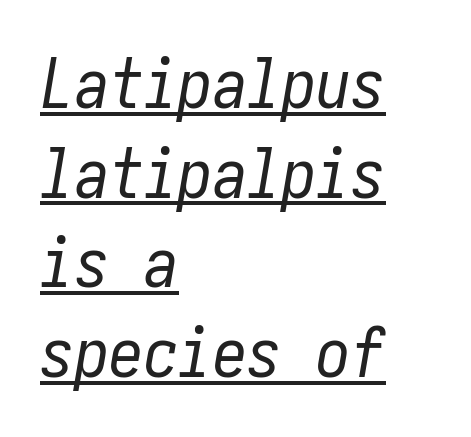
Letters have the restrained weight of plain body copy at most. The line-height multiplier appears to be the usual default. Observe the lean: these are italic letterforms. The paragraph shown leans on its left margin. A baseline rule has been typeset under these characters. Glyph-to-glyph distance matches everyday printed text.
